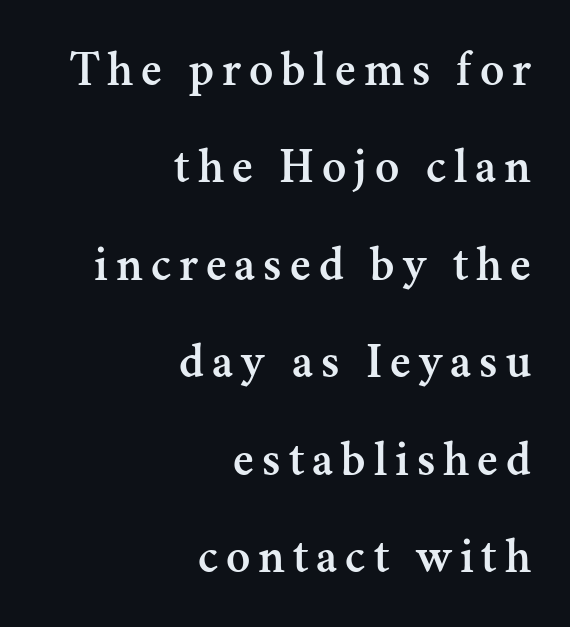
Letterform terminals end in serifs throughout the passage. Summary of vertical rhythm: relaxed, with wide interline spacing. The font's upright variant was chosen for this text. Short and long lines alike share a common ending point at right.
